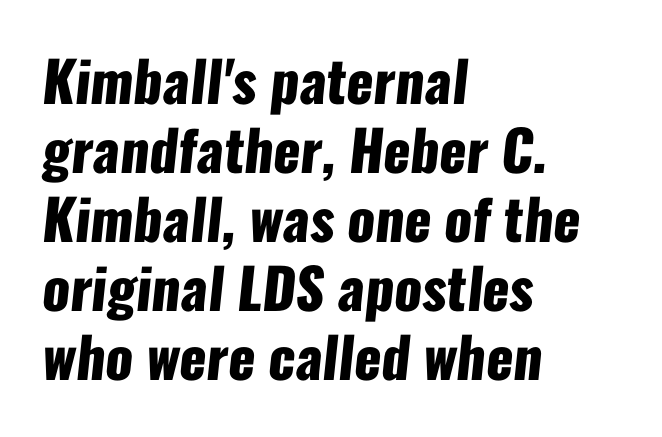
The ragged edge is on the right, which tells us the setting is flush left. A typesetter would call this zero additional tracking. Summary of weight: heavy, a full bold. Nobody drew a line under any word here. The font family rendered here belongs to the sans-serif group. You could not count columns in this text — the font is proportionally spaced.
